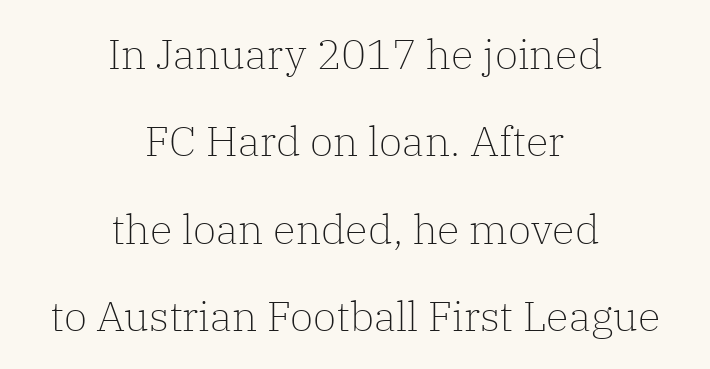
Q: Is the text bold? A: No.
Q: Is the text italic (slanted)? A: No, it is upright.
Q: Is the typeface a serif or a sans-serif typeface? A: Serif.
Q: Is the text underlined? A: No.
Q: How is the paragraph aligned? A: Centered.
Q: Is the spacing between letters normal or unusually wide? A: Normal.
Q: Is the spacing between lines tight, normal or loose? A: Loose.
Q: Width (condensed, normal, or wide)? A: Normal.
Q: Stroke contrast? A: Low.
Q: x-height? A: Medium.
Q: Monospaced? A: No.
